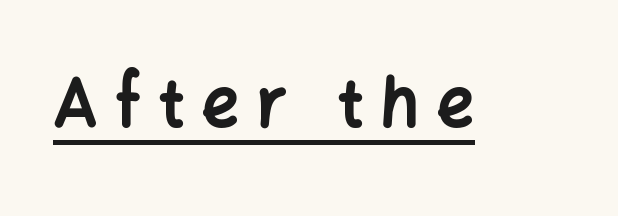
You can tell from the bare stems that sans-serif type was used. These lines have a slow, spaced-out rhythm from letter to letter. Glance below the letters and you will spot a drawn line. Upright lettering throughout. Do the characters align in a grid? No, the font is proportional.
